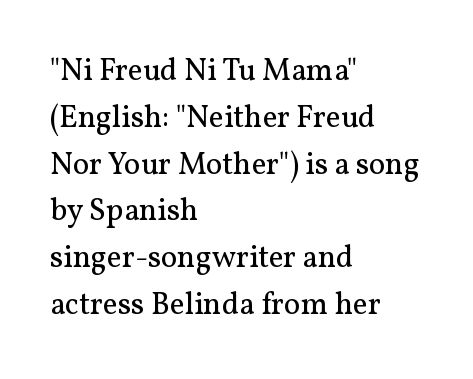
Do the characters align in a grid? No, the font is proportional. Reading down the block, your eye returns to a fixed left position each line. Just letters on the line, the space beneath them empty. The face used here is seriffed, in the tradition of book romans. Compared with typical body copy, the letter spacing here is the same.
